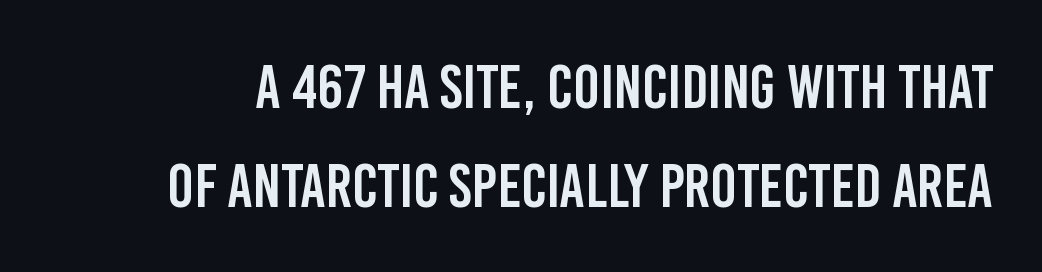
Vertical strokes here are truly vertical. Look at the tracking — it's just the regular setting, nothing added. Does the leading feel generous? No, just average. This is sans-serif lettering, the kind often seen on screens and signage. Is this a fixed-width face? No — the glyphs have proportional, varying widths. Descenders are the only things crossing below the line.
